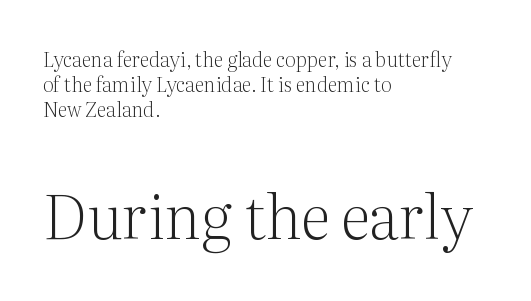
Q: Is the text bold? A: No.
Q: Is the text italic (slanted)? A: No, it is upright.
Q: Is the typeface a serif or a sans-serif typeface? A: Serif.
Q: Is the text underlined? A: No.
Q: How is the paragraph aligned? A: Left-aligned.
Q: Is the spacing between letters normal or unusually wide? A: Normal.
Q: Is the spacing between lines tight, normal or loose? A: Normal.
Q: Which block of text is set in a larger size, the first (top) or the second (bottom)? A: The second (bottom) one.
Q: Width (condensed, normal, or wide)? A: Normal.
Q: Stroke contrast? A: Medium.
Q: x-height? A: Medium.
Q: Monospaced? A: No.
